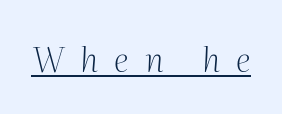
{"serif": "yes", "italic": "yes", "lean": "right", "slant_degrees": 2, "bold": "no", "weight": "light", "width": "normal", "stroke_contrast": "medium", "x_height": "medium", "monospaced": "no", "underline": "yes", "letter_spacing": "wide", "letter_spacing_em": 0.47, "glyph_px": 34}
